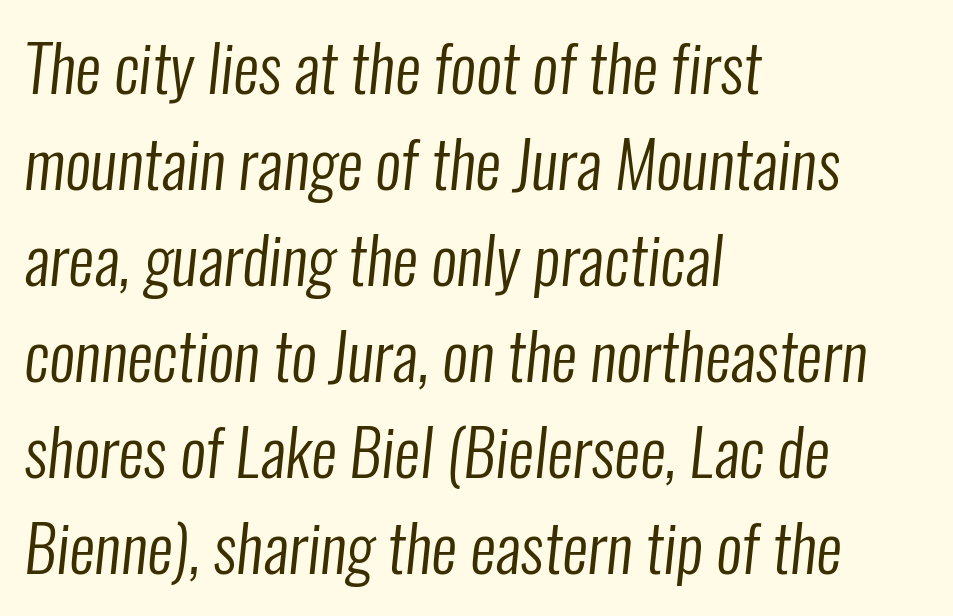
Q: Is the text bold? A: No.
Q: Is the typeface a serif or a sans-serif typeface? A: Sans-serif.
Q: Is the text underlined? A: No.
Q: How is the paragraph aligned? A: Left-aligned.
Q: Is the spacing between letters normal or unusually wide? A: Normal.
Q: Is the spacing between lines tight, normal or loose? A: Normal.
Q: Width (condensed, normal, or wide)? A: Condensed.
Q: Stroke contrast? A: Low.
Q: x-height? A: Medium.
Q: Monospaced? A: No.
